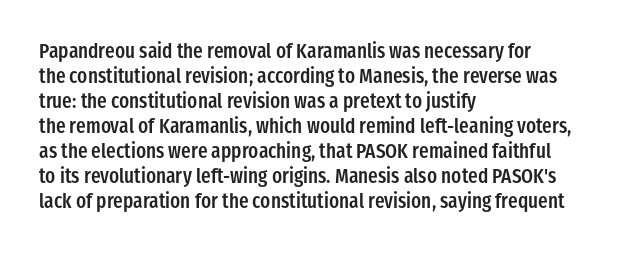
The image shows 20 px text type, upright; set left-aligned, normal line spacing (1.25x), normal letter spacing, not underlined.
